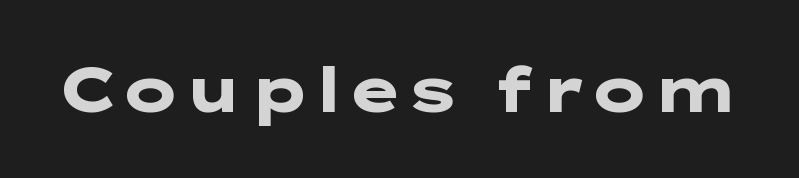
Q: Is the text bold? A: Yes.
Q: Is the text italic (slanted)? A: No, it is upright.
Q: Is the typeface a serif or a sans-serif typeface? A: Sans-serif.
Q: Is the text underlined? A: No.
Q: Is the spacing between letters normal or unusually wide? A: Normal.
Q: Width (condensed, normal, or wide)? A: Wide.
Q: Stroke contrast? A: Low.
Q: x-height? A: Medium.
